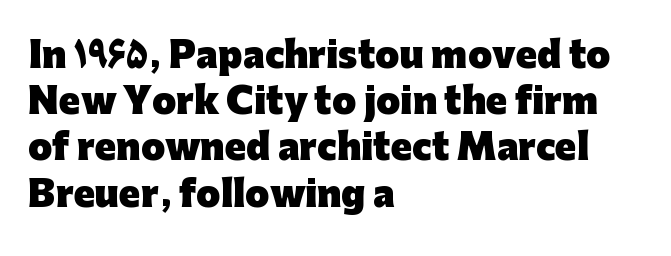
The image shows 35 px heavy sans-serif type, upright; set left-aligned, normal line spacing (1.32x), normal letter spacing, not underlined; low stroke contrast and a medium x-height.
